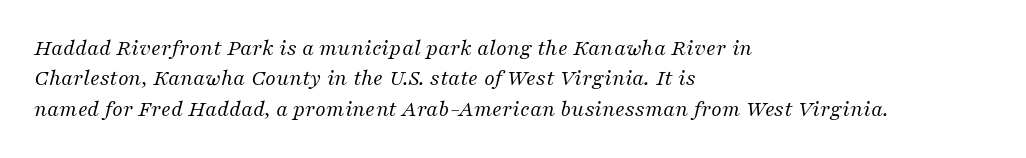
Reading down the block, your eye returns to a fixed left position each line. This is oblique type, the kind used for emphasis or titles. Think standard paragraph weight, or any step lighter than that. Nobody touched the tracking dial on this one.
